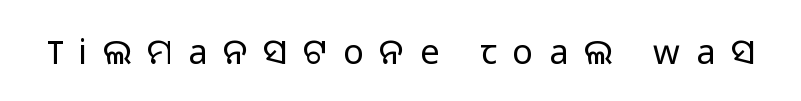
This sample uses expanded letter spacing, leaving extra air between glyphs. This sample uses a sans-serif face. Is the stroke heavy? The answer is a plain regular-or-lighter. This is roman type, the default non-slanted kind. Lines of text with bare space underneath. A typesetter would call this proportional, since set widths differ per character.
